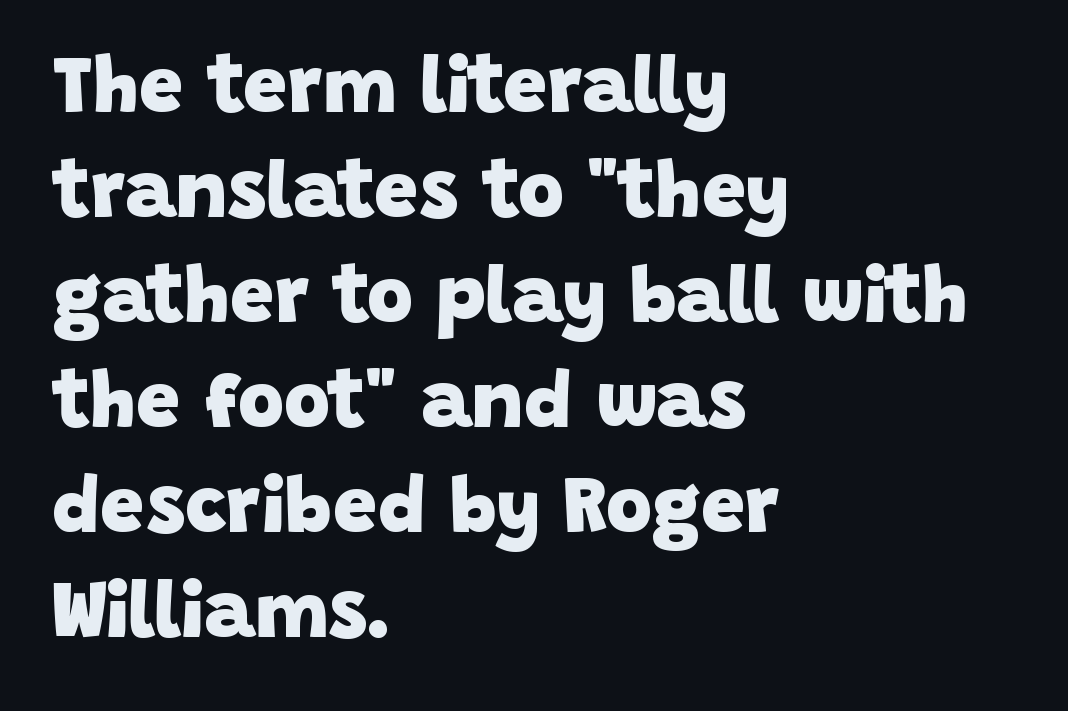
The image shows 79 px heavy sans-serif type; set left-aligned, normal line spacing (1.33x), normal letter spacing, not underlined; low stroke contrast and a large x-height.
